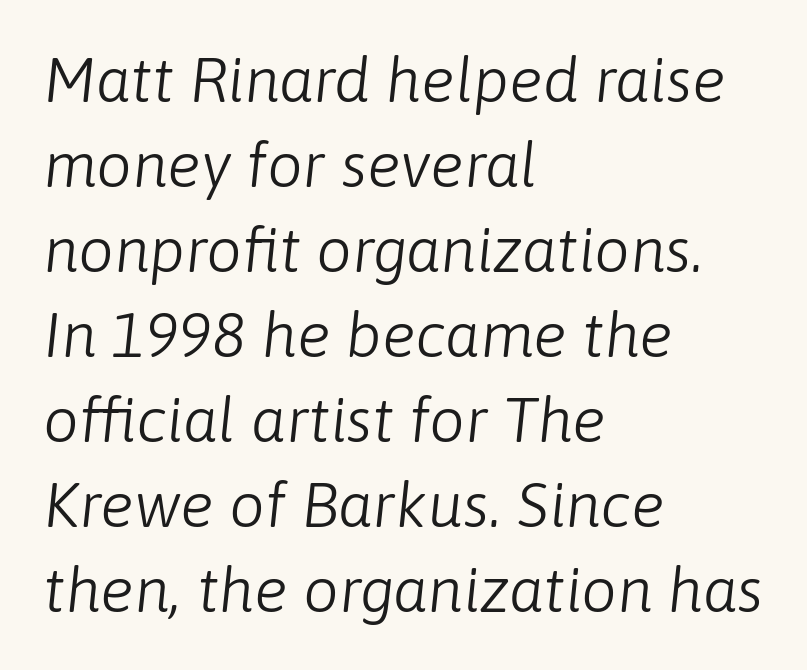
{"italic": "yes", "lean": "right", "slant_degrees": 6, "bold": "no", "weight": "light", "width": "normal", "stroke_contrast": "low", "x_height": "medium", "monospaced": "no", "underline": "no", "align": "left", "line_spacing": "normal", "line_spacing_ratio": 1.35, "letter_spacing": "normal", "letter_spacing_em": 0.0, "glyph_px": 63}
